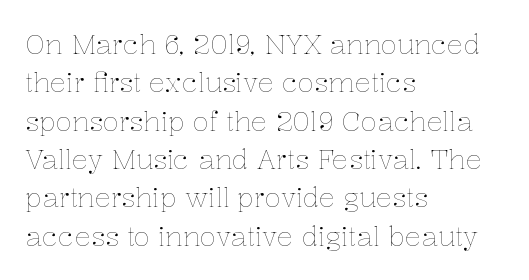
Every row of glyphs begins at an identical x-position on the left. A roman cut, with each character standing at attention. Does the leading feel generous? No, just average. The tracking reads as untouched default to a designer's eye.
